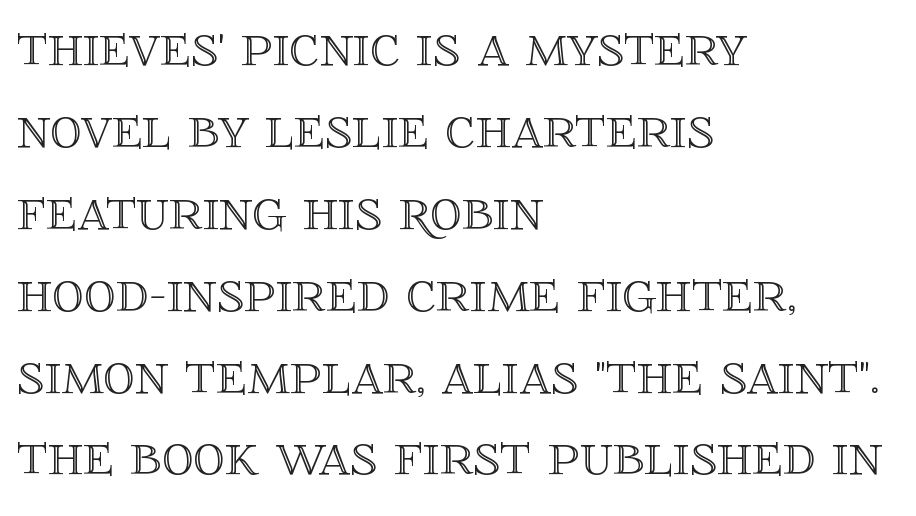
Upright lettering throughout. Summary of vertical rhythm: regular, with standard interline spacing. Varying glyph widths throughout — classic text-font behaviour. Nobody drew a line under any word here.
